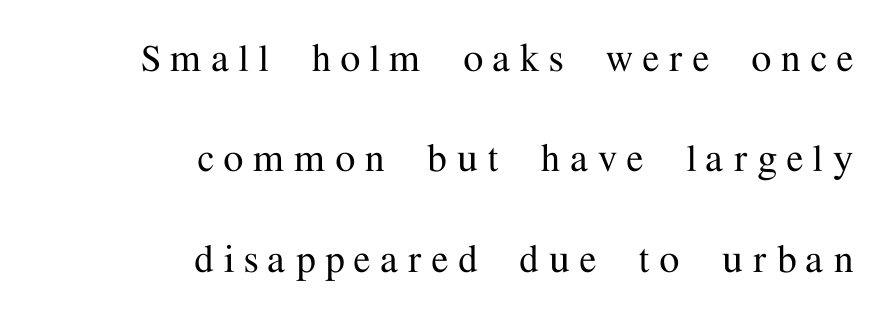
The image shows 45 px serif type, upright; set right-aligned, loose line spacing (2.23x), unusually wide letter spacing (+0.23 em), not underlined; medium stroke contrast and a medium x-height.
